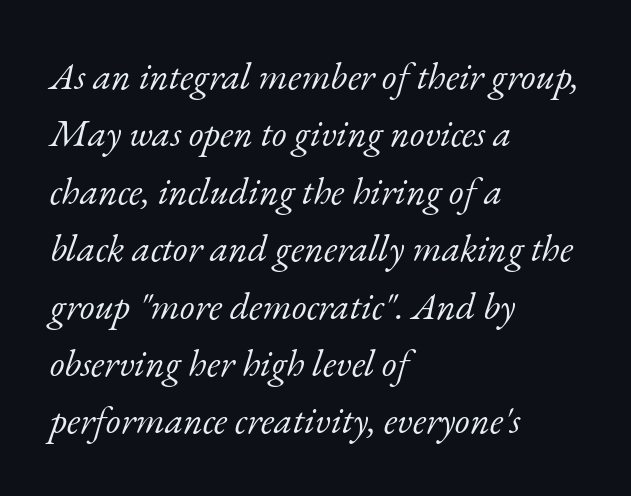
{"serif": "yes", "italic": "yes", "lean": "right", "slant_degrees": 17, "bold": "no", "weight": "light", "width": "normal", "stroke_contrast": "low", "x_height": "small", "monospaced": "no", "underline": "no", "align": "left", "line_spacing": "normal", "line_spacing_ratio": 1.51, "letter_spacing": "normal", "letter_spacing_em": 0.0, "glyph_px": 38}
